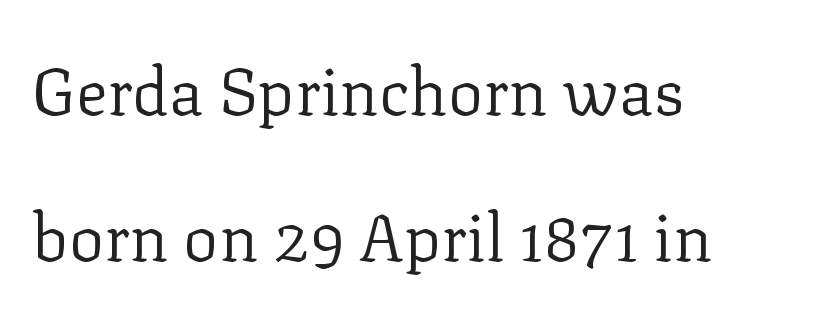
{"serif": "yes", "italic": "no", "bold": "no", "weight": "regular", "width": "normal", "stroke_contrast": "low", "x_height": "medium", "monospaced": "no", "underline": "no", "align": "left", "line_spacing": "loose", "line_spacing_ratio": 2.21, "letter_spacing": "normal", "letter_spacing_em": 0.0, "glyph_px": 66}
